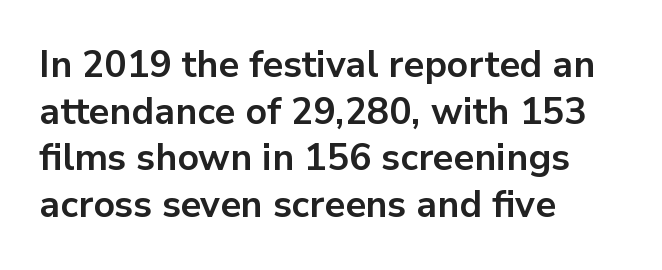
What stands out about the letter spacing? Nothing — it is the standard amount. A full-strength bold gives these letters their thick strokes. Leading: standard. All the whitespace from short lines collects on the right.
